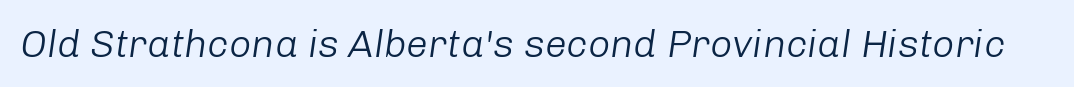
Is the letter spacing exaggerated? No — it looks like the ordinary default. This reads as an unemphasized weight, regular at the heaviest. You can tell it's italic because the verticals aren't actually vertical. Is this a fixed-width face? No — the glyphs have proportional, varying widths. Plain, unruled lines of type.
